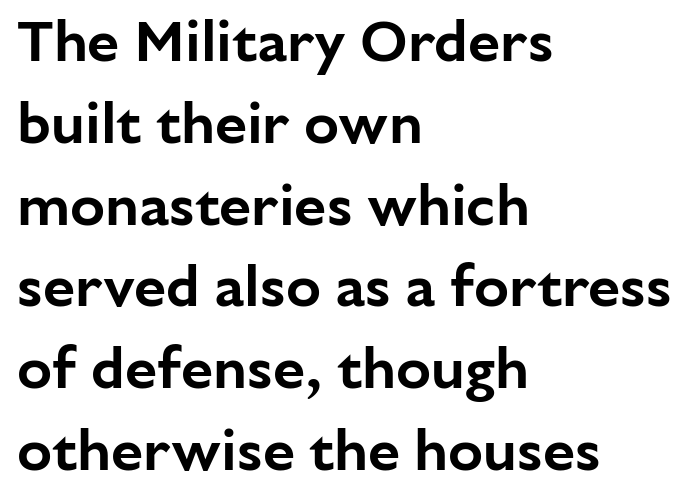
Line starts are locked; line ends wander. Any mark beneath the type? The region is blank. This sample keeps an unexceptional amount of space between lines. The gaps between neighbouring characters are ordinary and unremarkable. A typesetter would call this proportional, since set widths differ per character.
